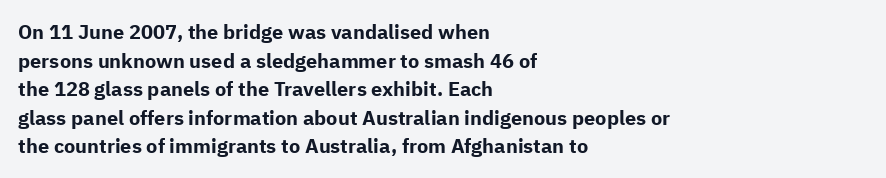
Q: Is the text bold? A: Yes.
Q: Is the text italic (slanted)? A: No, it is upright.
Q: Is the text underlined? A: No.
Q: How is the paragraph aligned? A: Left-aligned.
Q: Is the spacing between letters normal or unusually wide? A: Normal.
Q: Is the spacing between lines tight, normal or loose? A: Normal.
